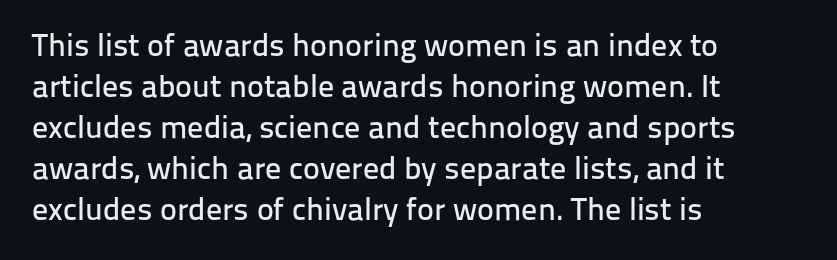
Reading down the block, your eye returns to a fixed left position each line. The rendering shows plain stroke endings on the letterforms — a sans-serif design. The passage shown is typed in a proportional face where columns would drift. It's the straight-up-and-down kind of type.
